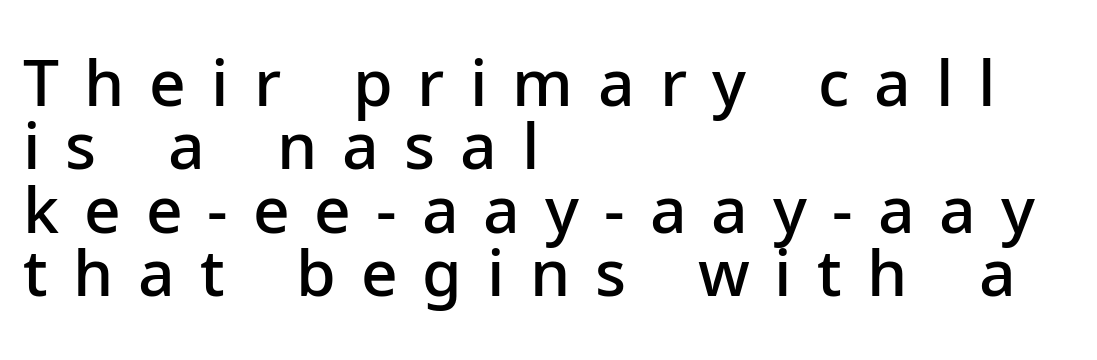
Tracking here is generous; glyphs stand well apart from one another. Notice how the stems are strictly vertical — no italics here. Spacing verdict: proportional, widths tailored to each character. Horizontal bands of white between lines are thin slivers. Descenders hang freely into open space. The text block is weighted toward the left margin, trailing off unevenly rightward.
